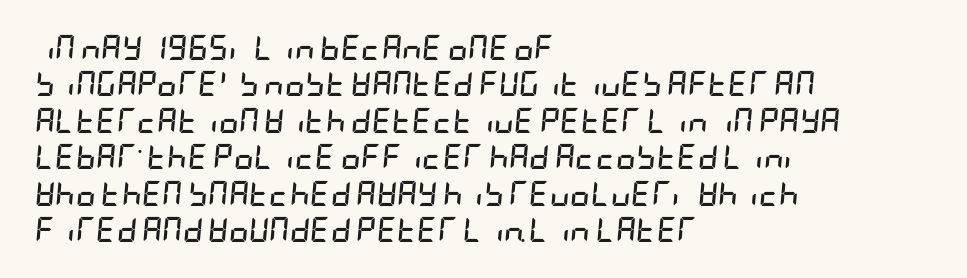
Line starts are locked; line ends wander. Nobody touched the tracking dial on this one. Anything drawn beneath the words? Only blank space. The face used here has the dense, thick strokes of a bold. Horizontal bands of white between lines are of average thickness.
